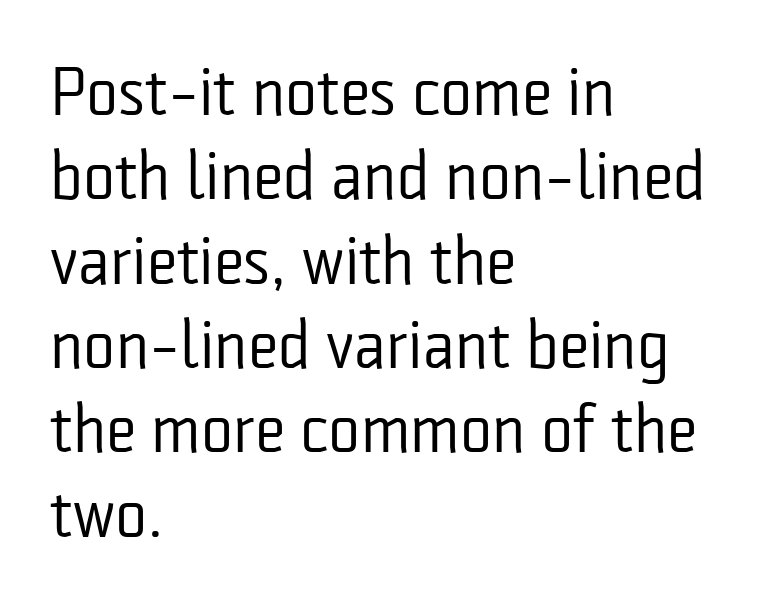
{"serif": "no", "italic": "no", "bold": "no", "weight": "regular", "width": "condensed", "stroke_contrast": "low", "x_height": "medium", "monospaced": "no", "underline": "no", "align": "left", "line_spacing_ratio": 1.24, "letter_spacing": "normal", "letter_spacing_em": 0.0, "glyph_px": 68}
